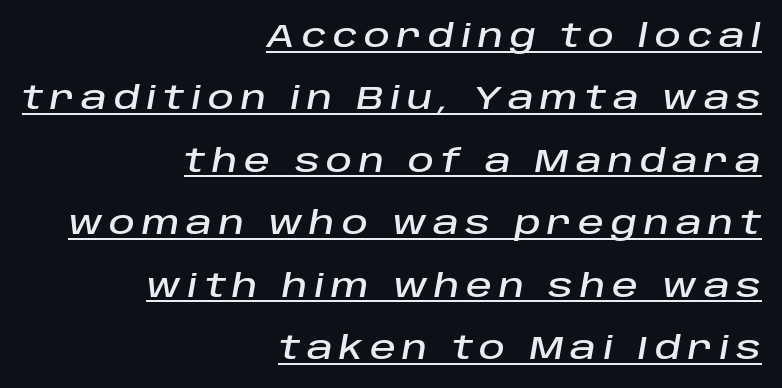
Q: Is the text italic (slanted)? A: Yes, it leans right by about 10 degrees.
Q: Is the text underlined? A: Yes.
Q: How is the paragraph aligned? A: Right-aligned.
Q: Is the spacing between letters normal or unusually wide? A: Unusually wide.
Q: Is the spacing between lines tight, normal or loose? A: Loose.
Q: Width (condensed, normal, or wide)? A: Normal.
Q: Stroke contrast? A: Low.
Q: x-height? A: Large.
Q: Monospaced? A: No.
